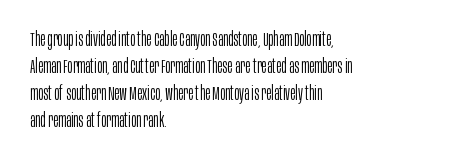
The image shows 20 px text type, upright; set left-aligned, normal line spacing (1.35x), normal letter spacing, not underlined.
